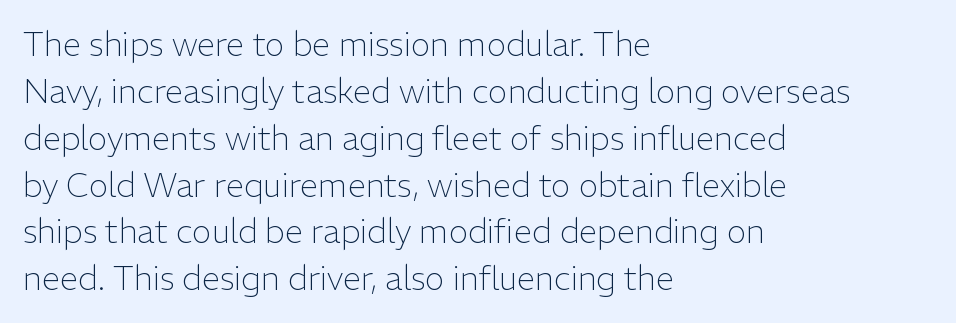
No extra ink here — the face is not bold. Font category for this specimen: sans-serif. Varying glyph widths throughout — classic text-font behaviour. The leading is moderate, giving the passage an even texture. Is the letter spacing exaggerated? No — it looks like the ordinary default.
